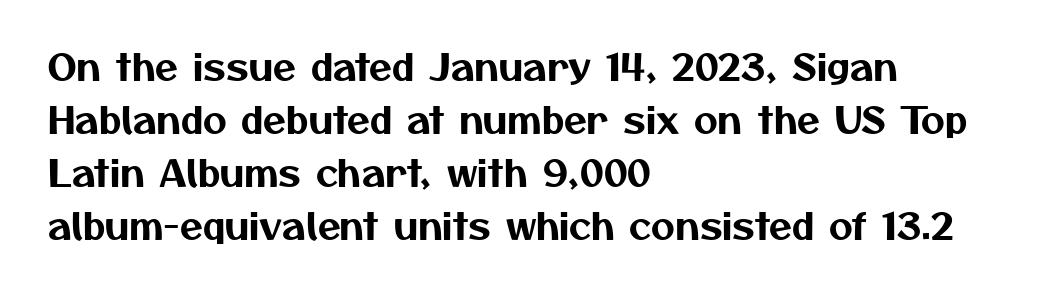
Observe the ordinary spacing: letters are neighbours, not strangers. In CSS terms this would be text-align: left. Stroke terminals: plain, sans-serif. Varying glyph widths throughout — classic text-font behaviour.
